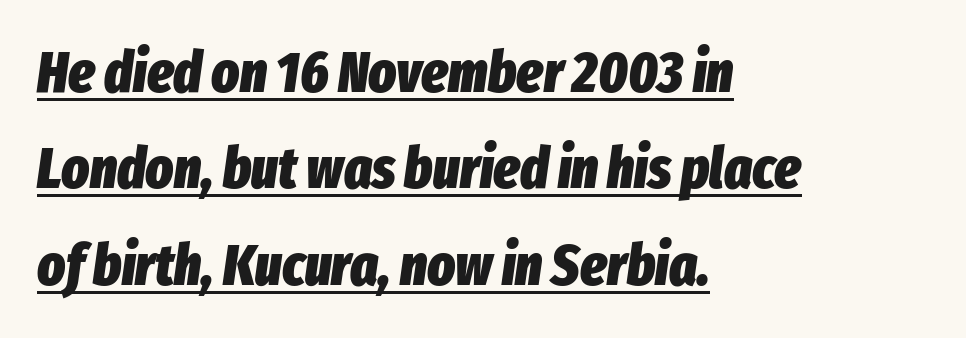
Q: Is the text bold? A: Yes.
Q: Is the text italic (slanted)? A: Yes, it leans right by about 8 degrees.
Q: Is the text underlined? A: Yes.
Q: How is the paragraph aligned? A: Left-aligned.
Q: Is the spacing between letters normal or unusually wide? A: Normal.
Q: Is the spacing between lines tight, normal or loose? A: Normal.
Q: Width (condensed, normal, or wide)? A: Condensed.
Q: Stroke contrast? A: Low.
Q: x-height? A: Medium.
Q: Monospaced? A: No.
